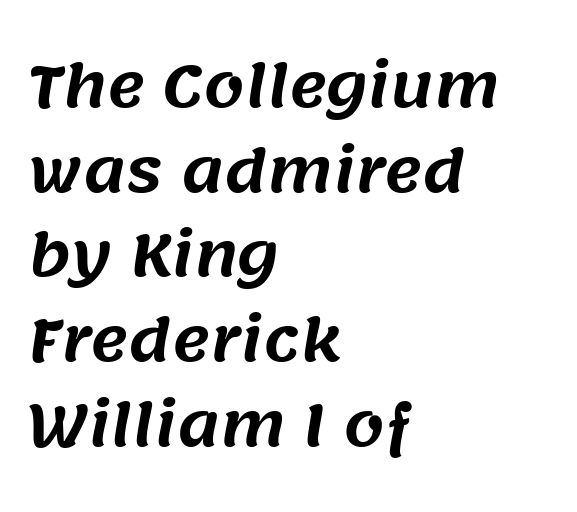
The image shows 58 px sans-serif type; set left-aligned, normal line spacing (1.46x), normal letter spacing, not underlined; medium stroke contrast and a large x-height.
